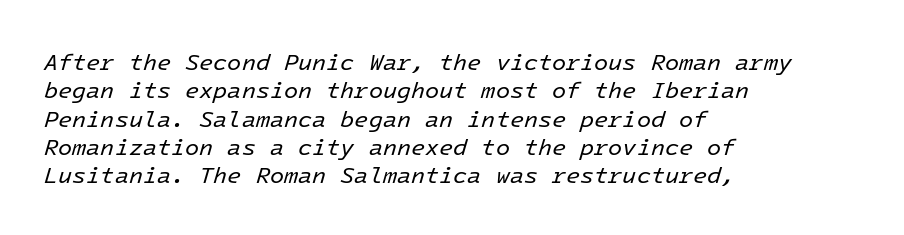
Q: Is the text bold? A: No.
Q: Is the text italic (slanted)? A: Yes, it leans right by about 16 degrees.
Q: Is the text underlined? A: No.
Q: How is the paragraph aligned? A: Left-aligned.
Q: Is the spacing between letters normal or unusually wide? A: Normal.
